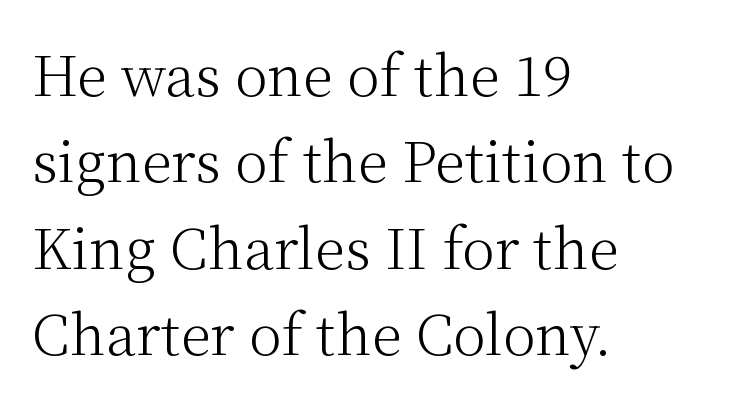
Unbolded letterforms with no extra heft. Spacing between characters is what you'd get straight out of the box. The letters advance in unequal steps, a hallmark of proportional type. Compared with typical paragraphs, the rows here are spaced about the same. A bare baseline throughout the passage.
